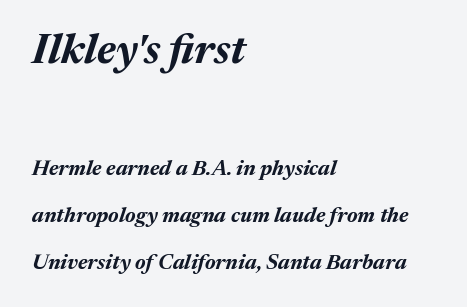
{"italic": "yes", "lean": "right", "slant_degrees": 17, "bold": "yes", "weight": "bold", "width": "normal", "stroke_contrast": "medium", "x_height": "medium", "monospaced": "no", "underline": "no", "align": "left", "line_spacing": "loose", "line_spacing_ratio": 2.23, "letter_spacing": "normal", "letter_spacing_em": 0.0, "larger_block": "first", "size_ratio": 2.0, "glyph_px": 42}
